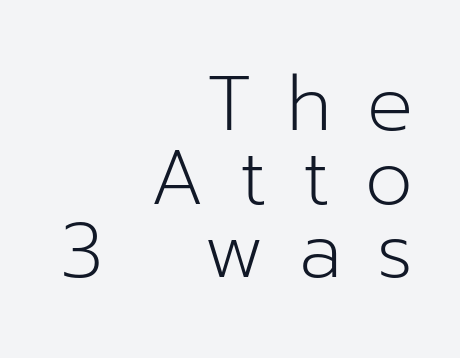
{"serif": "no", "italic": "no", "bold": "no", "weight": "light", "width": "normal", "stroke_contrast": "low", "x_height": "medium", "monospaced": "no", "underline": "no", "align": "right", "line_spacing": "tight", "line_spacing_ratio": 0.97, "letter_spacing": "wide", "letter_spacing_em": 0.47, "glyph_px": 76}
